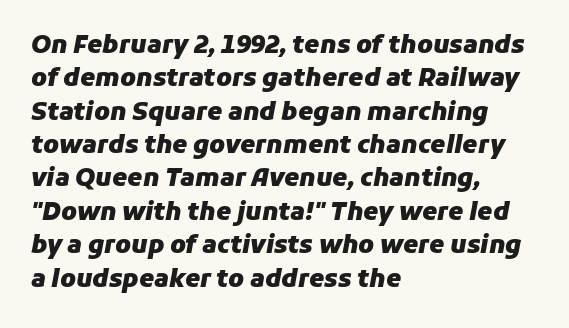
The image shows 24 px bold type, italic (leaning right); set left-aligned, normal line spacing (1.39x), normal letter spacing, not underlined.
